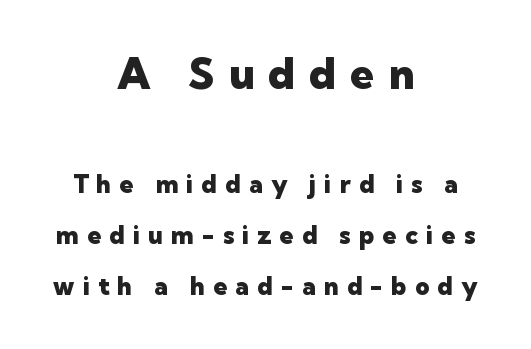
Q: Is the text bold? A: Yes.
Q: Is the text italic (slanted)? A: No, it is upright.
Q: Is the typeface a serif or a sans-serif typeface? A: Sans-serif.
Q: Is the text underlined? A: No.
Q: How is the paragraph aligned? A: Centered.
Q: Is the spacing between letters normal or unusually wide? A: Unusually wide.
Q: Is the spacing between lines tight, normal or loose? A: Loose.
Q: Which block of text is set in a larger size, the first (top) or the second (bottom)? A: The first (top) one.
Q: Width (condensed, normal, or wide)? A: Normal.
Q: Stroke contrast? A: Low.
Q: x-height? A: Medium.
Q: Monospaced? A: No.
